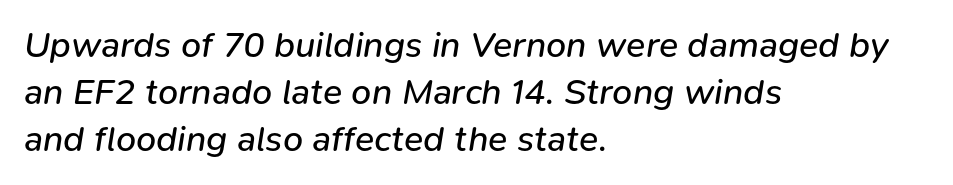
Observe the ordinary spacing: letters are neighbours, not strangers. Horizontally, the lines are justified to the leading edge only. Stroke mass is kept to a normal reading level or below. This is oblique type, the kind used for emphasis or titles.
